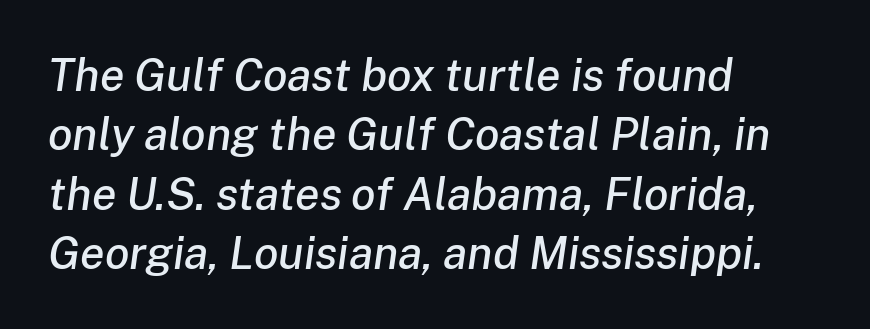
The passage shown is not underscored anywhere. The face used here is proportionally spaced, like ordinary book or web type. Typeset ragged right — the left edge is the straight one. Compared with ordinary roman type, these characters are visibly tilted.
